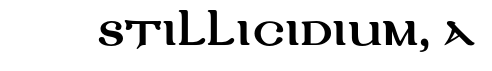
Q: Is the text italic (slanted)? A: No, it is upright.
Q: Is the typeface a serif or a sans-serif typeface? A: Sans-serif.
Q: Is the text underlined? A: No.
Q: Is the spacing between letters normal or unusually wide? A: Normal.
Q: Width (condensed, normal, or wide)? A: Wide.
Q: Stroke contrast? A: Medium.
Q: x-height? A: Large.
Q: Monospaced? A: No.
